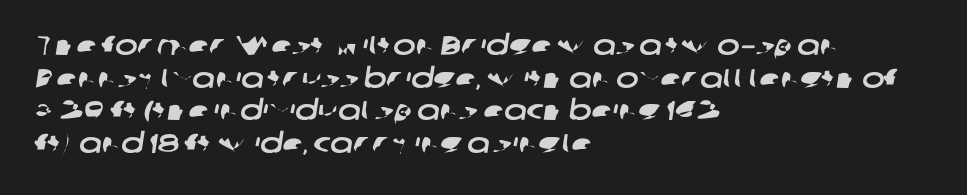
The zone under the glyphs is completely vacant. How are the letters spaced? Ordinarily, with no added tracking. Notice how the passage keeps a crisp vertical edge on the left only.
